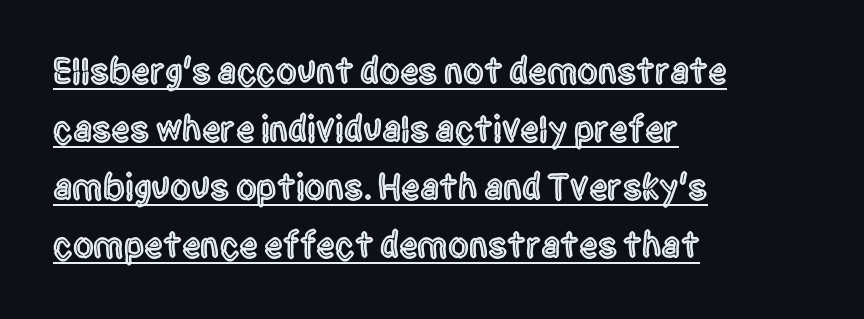
Q: Is the text italic (slanted)? A: No, it is upright.
Q: Is the typeface a serif or a sans-serif typeface? A: Sans-serif.
Q: Is the text underlined? A: Yes.
Q: How is the paragraph aligned? A: Left-aligned.
Q: Is the spacing between letters normal or unusually wide? A: Normal.
Q: Is the spacing between lines tight, normal or loose? A: Normal.
Q: Width (condensed, normal, or wide)? A: Condensed.
Q: x-height? A: Large.
Q: Monospaced? A: No.
